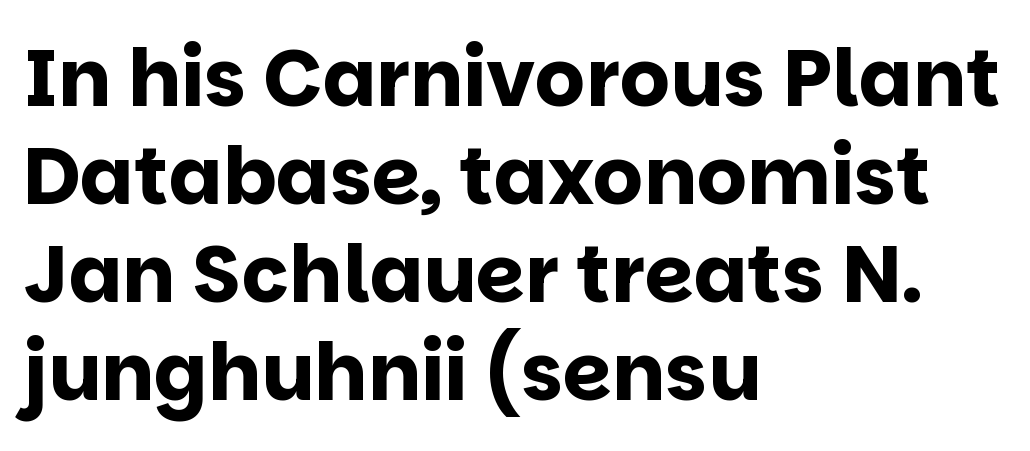
You could not count columns in this text — the font is proportionally spaced. Between one letter and the next there's only the usual sliver of space. The strokes are fattened all the way to bold. Is there any slant? The stems are plumb. Honestly, there is no underline to notice here at all.
